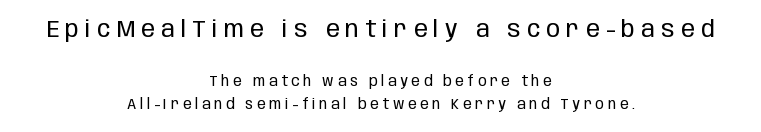
Q: Is the text bold? A: No.
Q: Is the text italic (slanted)? A: No, it is upright.
Q: Is the text underlined? A: No.
Q: How is the paragraph aligned? A: Centered.
Q: Is the spacing between letters normal or unusually wide? A: Unusually wide.
Q: Is the spacing between lines tight, normal or loose? A: Normal.
Q: Which block of text is set in a larger size, the first (top) or the second (bottom)? A: The first (top) one.
